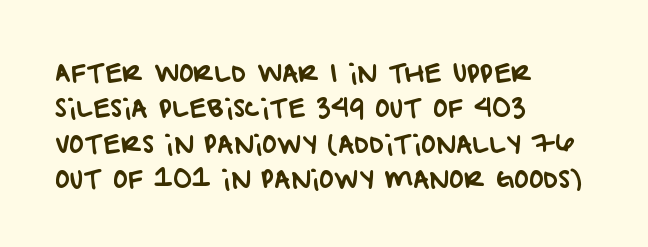
Q: Is the text underlined? A: No.
Q: How is the paragraph aligned? A: Left-aligned.
Q: Is the spacing between letters normal or unusually wide? A: Normal.
Q: Is the spacing between lines tight, normal or loose? A: Normal.
